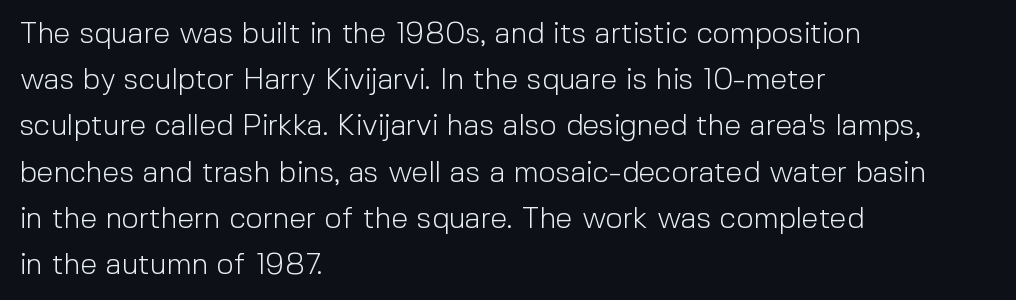
The image shows 30 px light sans-serif type, upright; set left-aligned, normal line spacing (1.54x), normal letter spacing, not underlined; a medium x-height.
